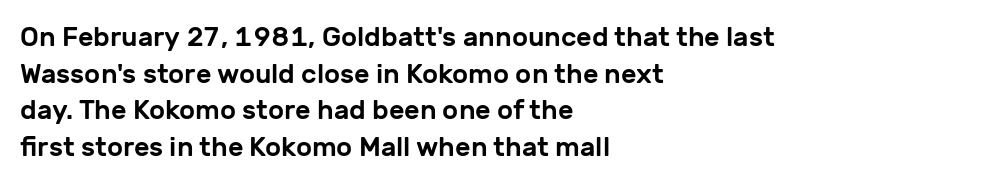
Q: Is the text italic (slanted)? A: No, it is upright.
Q: Is the text underlined? A: No.
Q: How is the paragraph aligned? A: Left-aligned.
Q: Is the spacing between letters normal or unusually wide? A: Normal.
Q: Is the spacing between lines tight, normal or loose? A: Normal.
